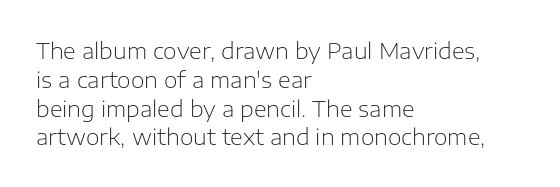
No extra ink here — the face is not bold. The ragged edge is on the right, which tells us the setting is flush left. Decoration check: the copy has no underline. Between one letter and the next there's only the usual sliver of space. No italicization has been applied; the sample stays upright. Successive baselines arrive at the customary interval.
